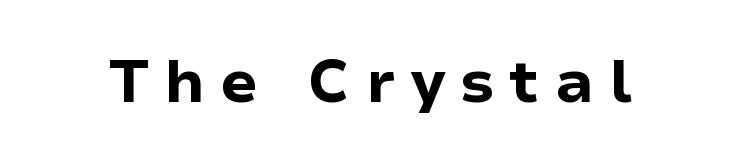
Q: Is the text bold? A: Yes.
Q: Is the text italic (slanted)? A: No, it is upright.
Q: Is the typeface a serif or a sans-serif typeface? A: Sans-serif.
Q: Is the text underlined? A: No.
Q: Is the spacing between letters normal or unusually wide? A: Unusually wide.
Q: Width (condensed, normal, or wide)? A: Normal.
Q: Stroke contrast? A: Low.
Q: x-height? A: Medium.
Q: Monospaced? A: No.
